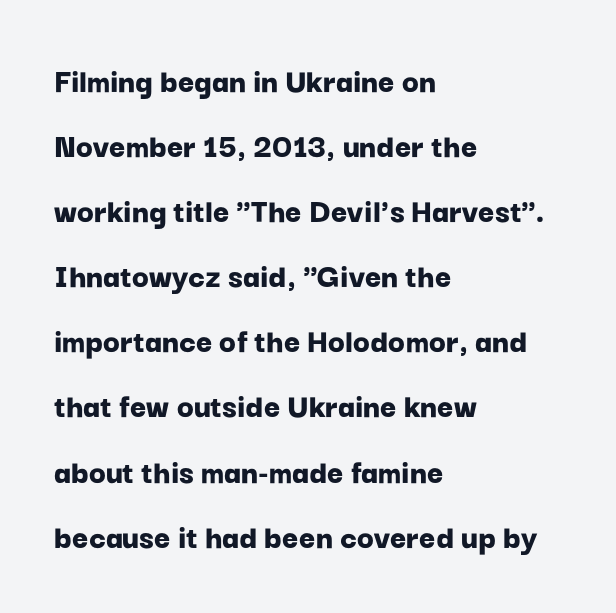
The image shows 35 px bold sans-serif type, upright; set left-aligned, line spacing 1.86x, normal letter spacing, not underlined; low stroke contrast and a medium x-height.
